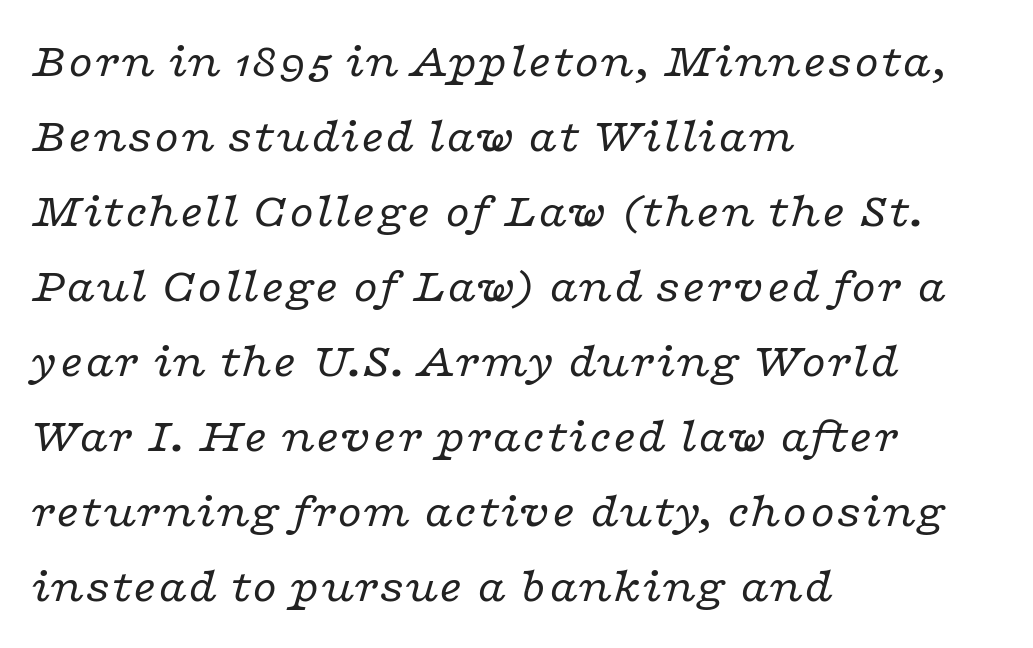
{"serif": "yes", "italic": "yes", "lean": "right", "slant_degrees": 16, "bold": "no", "weight": "regular", "width": "wide", "stroke_contrast": "low", "x_height": "medium", "monospaced": "no", "underline": "no", "align": "left", "line_spacing": "normal", "line_spacing_ratio": 1.5, "letter_spacing": "normal", "letter_spacing_em": 0.0, "glyph_px": 50}
